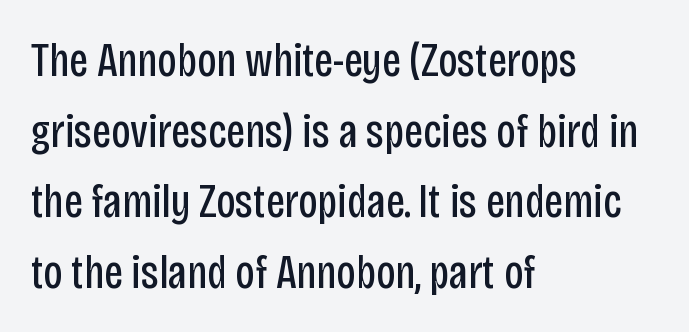
{"serif": "no", "italic": "no", "bold": "no", "weight": "regular", "width": "condensed", "stroke_contrast": "low", "x_height": "large", "monospaced": "no", "underline": "no", "align": "left", "line_spacing": "normal", "line_spacing_ratio": 1.47, "letter_spacing": "normal", "letter_spacing_em": 0.0, "glyph_px": 48}
